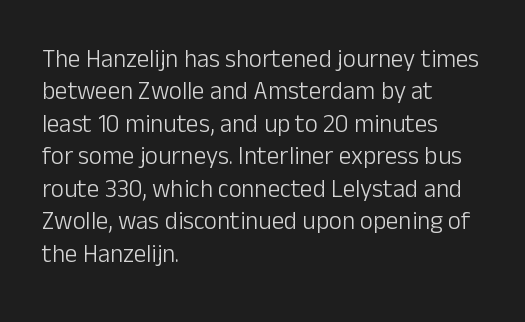
The image shows 25 px text type, upright; set left-aligned, normal line spacing (1.3x), normal letter spacing, not underlined.
